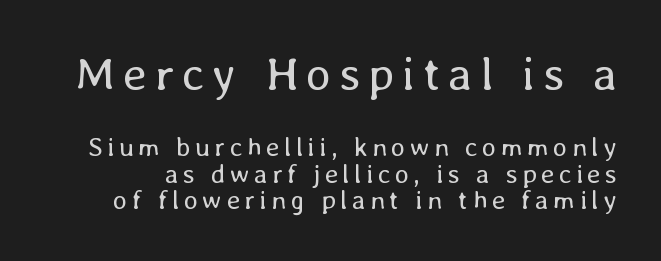
{"italic": "no", "bold": "no", "weight": "regular", "width": "normal", "stroke_contrast": "low", "x_height": "medium", "monospaced": "no", "underline": "no", "line_spacing": "tight", "line_spacing_ratio": 0.99, "larger_block": "first", "size_ratio": 1.78, "glyph_px": 48}
